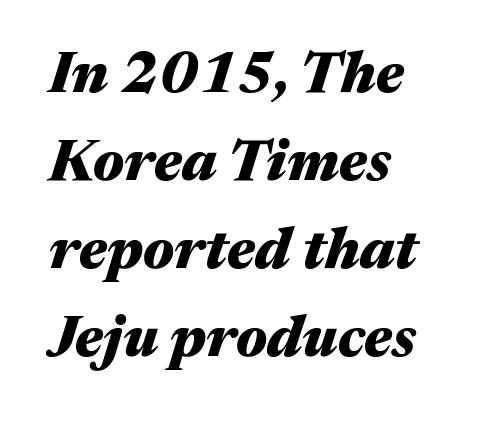
Q: Is the text bold? A: Yes.
Q: Is the text italic (slanted)? A: Yes, it leans right by about 17 degrees.
Q: Is the text underlined? A: No.
Q: How is the paragraph aligned? A: Left-aligned.
Q: Is the spacing between letters normal or unusually wide? A: Normal.
Q: Is the spacing between lines tight, normal or loose? A: Normal.
Q: Width (condensed, normal, or wide)? A: Wide.
Q: Stroke contrast? A: Medium.
Q: x-height? A: Medium.
Q: Monospaced? A: No.
